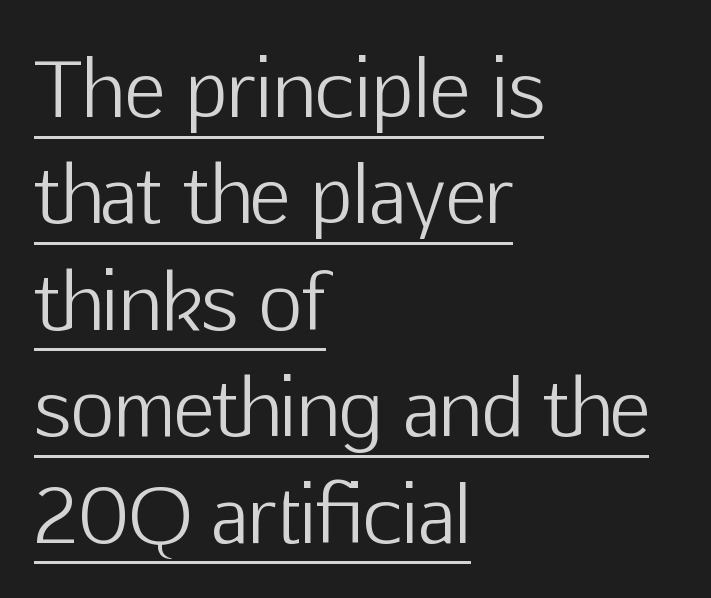
The typeface has the unassuming heft of standard copy or less. Does the leading feel generous? No, just average. Observe the absence of serifs on each vertical stroke in this sample. In terms of posture, this sample is upright. Glyph-to-glyph distance matches everyday printed text.
